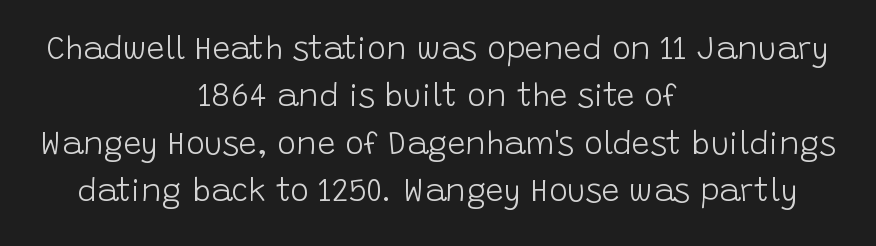
Q: Is the text bold? A: No.
Q: Is the text italic (slanted)? A: No, it is upright.
Q: Is the typeface a serif or a sans-serif typeface? A: Sans-serif.
Q: Is the text underlined? A: No.
Q: How is the paragraph aligned? A: Centered.
Q: Is the spacing between letters normal or unusually wide? A: Normal.
Q: Is the spacing between lines tight, normal or loose? A: Normal.
Q: Width (condensed, normal, or wide)? A: Normal.
Q: Stroke contrast? A: Low.
Q: x-height? A: Large.
Q: Monospaced? A: No.
